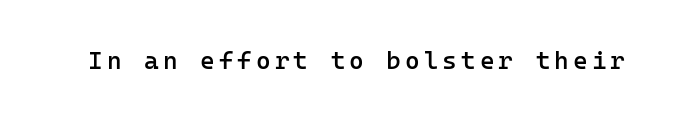
Each row of text sits above clean, open space. The strokes are fattened partway — semibold, not bold. Italic? Not at all — the glyphs are vertical.
